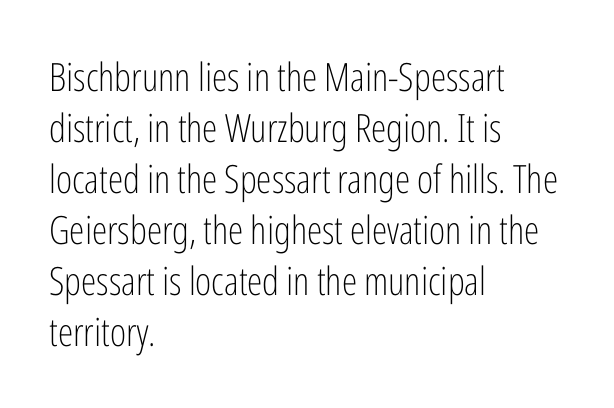
The image shows 39 px light, condensed sans-serif type, upright; set left-aligned, normal line spacing (1.31x), normal letter spacing, not underlined; low stroke contrast and a medium x-height.
